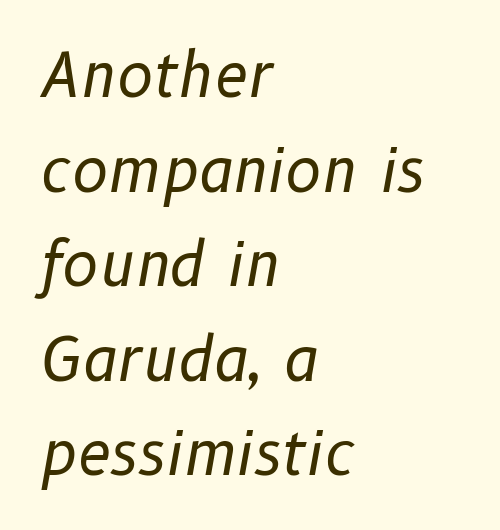
Q: Is the text bold? A: No.
Q: Is the text italic (slanted)? A: Yes, it leans right by about 10 degrees.
Q: Is the text underlined? A: No.
Q: How is the paragraph aligned? A: Left-aligned.
Q: Is the spacing between letters normal or unusually wide? A: Normal.
Q: Is the spacing between lines tight, normal or loose? A: Normal.
Q: Width (condensed, normal, or wide)? A: Normal.
Q: Stroke contrast? A: Low.
Q: x-height? A: Medium.
Q: Monospaced? A: No.
